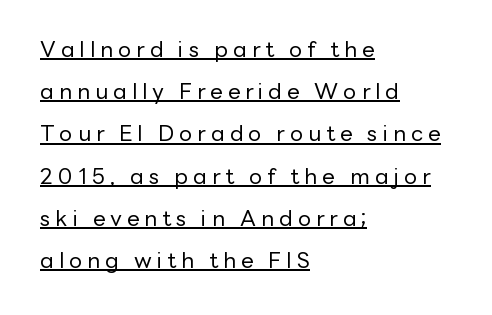
In terms of leading, this rendering errs on the spacious side. Check the space under the baseline: a stroke is drawn there. Horizontally, the lines are justified to the leading edge only. Weight class: somewhere from thin through regular. Compared with typical body copy, the letter spacing here is much looser. These lines were composed using upright roman letters.
